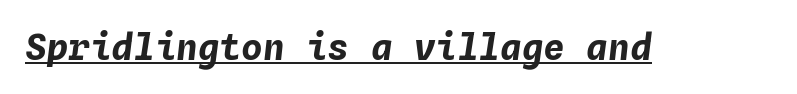
The image shows 36 px bold type, italic (leaning right), monospaced; set normal letter spacing, underlined; low stroke contrast and a medium x-height.
